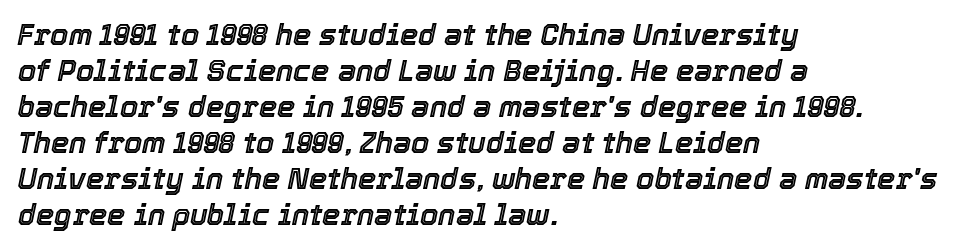
Q: Is the text italic (slanted)? A: Yes, it leans right by about 12 degrees.
Q: Is the text underlined? A: No.
Q: How is the paragraph aligned? A: Left-aligned.
Q: Is the spacing between letters normal or unusually wide? A: Normal.
Q: Width (condensed, normal, or wide)? A: Normal.
Q: x-height? A: Medium.
Q: Monospaced? A: No.
